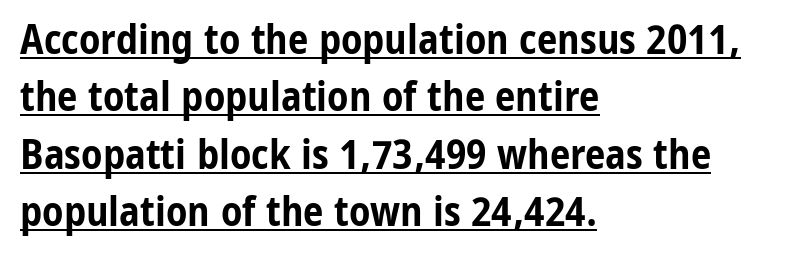
The image shows 41 px bold, condensed sans-serif type, upright; set left-aligned, normal line spacing (1.4x), normal letter spacing, underlined; low stroke contrast and a medium x-height.
